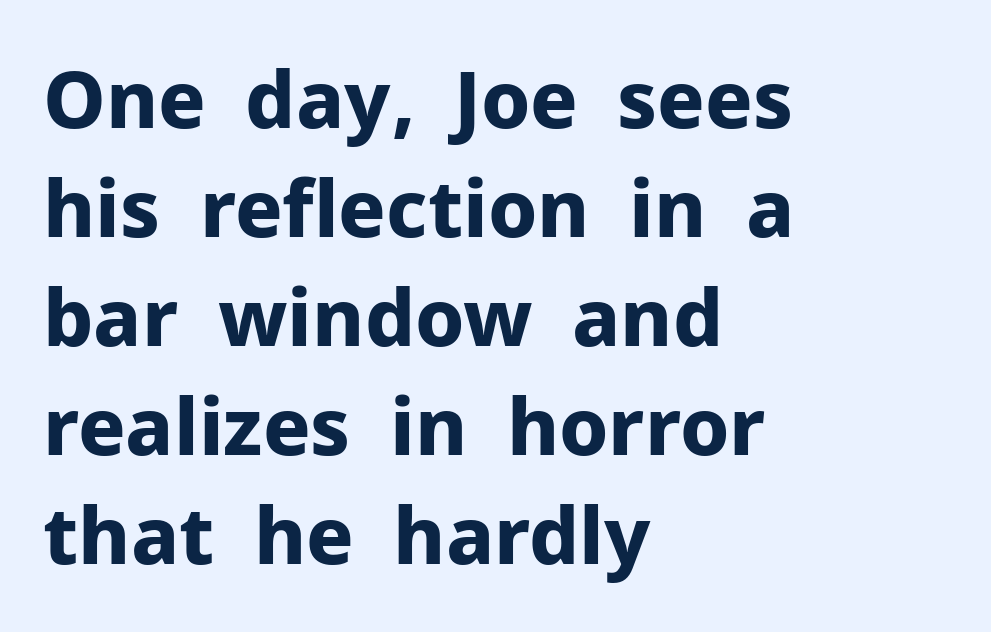
Q: Is the text bold? A: Yes.
Q: Is the text italic (slanted)? A: No, it is upright.
Q: Is the typeface a serif or a sans-serif typeface? A: Sans-serif.
Q: Is the text underlined? A: No.
Q: How is the paragraph aligned? A: Left-aligned.
Q: Is the spacing between letters normal or unusually wide? A: Normal.
Q: Is the spacing between lines tight, normal or loose? A: Normal.
Q: Width (condensed, normal, or wide)? A: Normal.
Q: Stroke contrast? A: Low.
Q: x-height? A: Medium.
Q: Monospaced? A: No.
